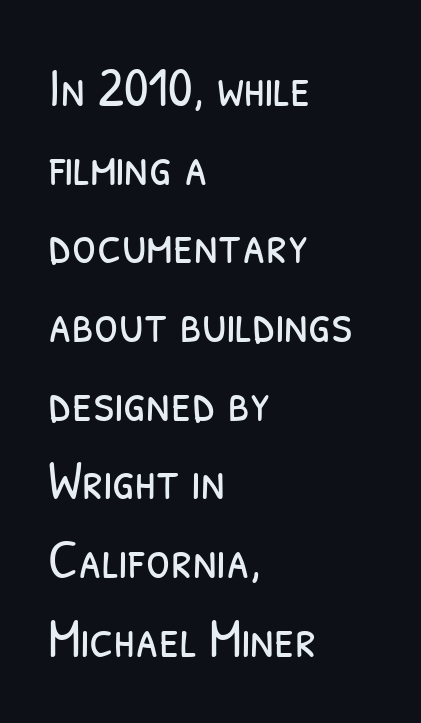
The letters carry no serifs — their stems end cleanly without finishing strokes. Letters rest on an invisible, unmarked baseline. Leading matches the norm, producing a regular column. The paragraph has a hard left edge and a soft right edge. Do the characters align in a grid? No, the font is proportional.
